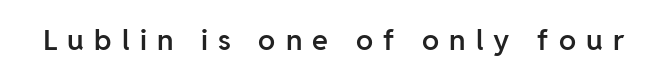
The image shows 29 px semibold sans-serif type, upright; set unusually wide letter spacing (+0.35 em), not underlined; low stroke contrast and a medium x-height.
